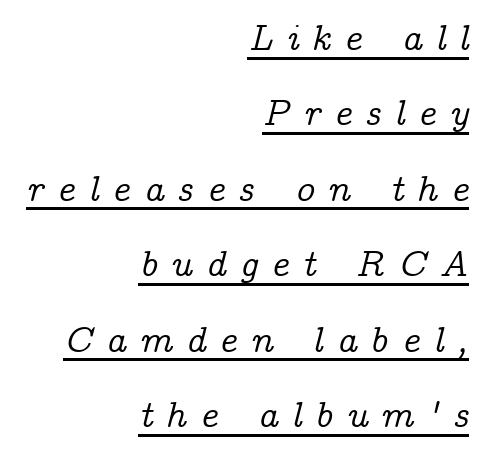
{"serif": "yes", "italic": "yes", "lean": "right", "slant_degrees": 14, "width": "normal", "stroke_contrast": "low", "x_height": "medium", "monospaced": "no", "underline": "yes", "align": "right", "line_spacing": "loose", "line_spacing_ratio": 2.04, "letter_spacing": "wide", "letter_spacing_em": 0.36, "glyph_px": 37}
